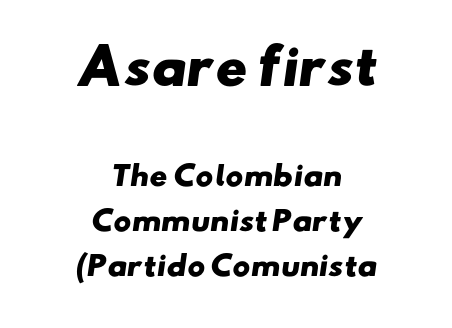
{"serif": "no", "bold": "yes", "weight": "heavy", "width": "wide", "stroke_contrast": "low", "x_height": "small", "monospaced": "no", "underline": "no", "align": "center", "line_spacing": "normal", "line_spacing_ratio": 1.66, "letter_spacing": "normal", "letter_spacing_em": 0.0, "larger_block": "first", "size_ratio": 1.78, "glyph_px": 48}
